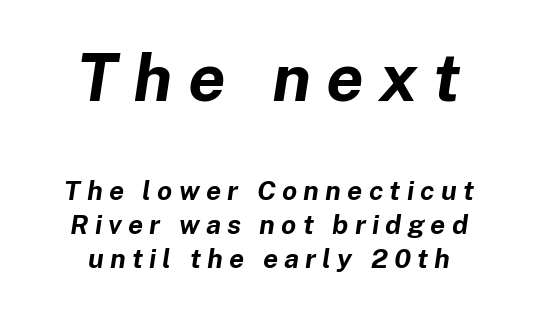
{"italic": "yes", "lean": "right", "slant_degrees": 8, "bold": "yes", "weight": "bold", "width": "normal", "stroke_contrast": "low", "x_height": "medium", "monospaced": "no", "underline": "no", "align": "center", "line_spacing": "normal", "line_spacing_ratio": 1.25, "letter_spacing": "wide", "letter_spacing_em": 0.23, "larger_block": "first", "size_ratio": 2.48, "glyph_px": 67}
